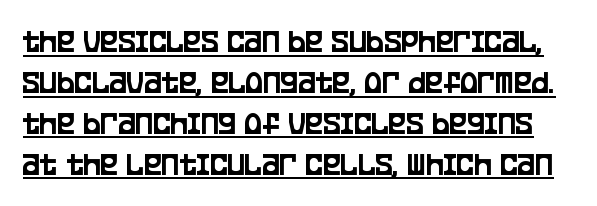
Nobody touched the tracking dial on this one. The glyphs in this specimen are sans serif. The typography opts for an upright posture over an oblique one. Underline: present.
